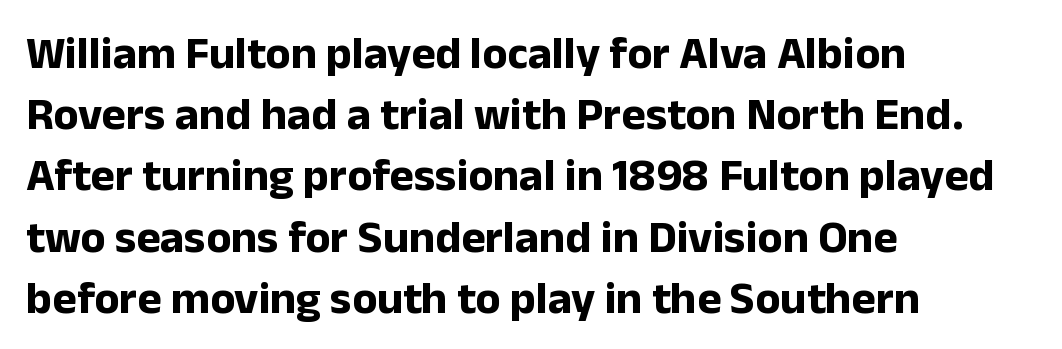
{"serif": "no", "italic": "no", "bold": "yes", "weight": "bold", "width": "normal", "stroke_contrast": "low", "x_height": "medium", "monospaced": "no", "underline": "no", "align": "left", "line_spacing": "normal", "line_spacing_ratio": 1.33, "letter_spacing": "normal", "letter_spacing_em": 0.0, "glyph_px": 46}
